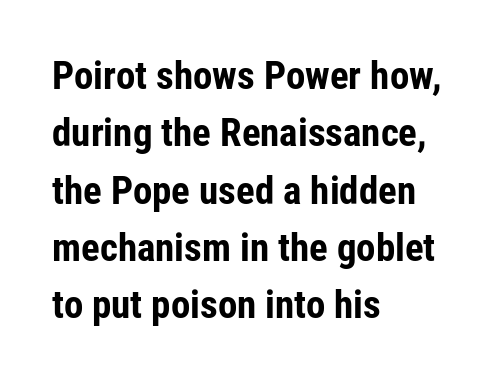
{"serif": "no", "italic": "no", "bold": "yes", "weight": "bold", "width": "condensed", "stroke_contrast": "low", "x_height": "medium", "monospaced": "no", "underline": "no", "align": "left", "line_spacing": "normal", "line_spacing_ratio": 1.47, "letter_spacing": "normal", "letter_spacing_em": 0.0, "glyph_px": 39}
